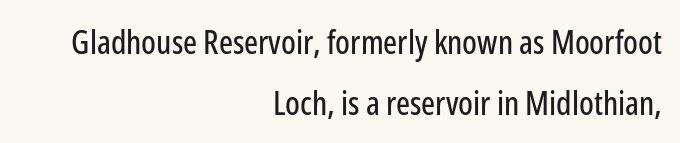
The image shows 33 px condensed sans-serif type, upright; set right-aligned, line spacing 1.84x, normal letter spacing, not underlined; low stroke contrast and a medium x-height.
